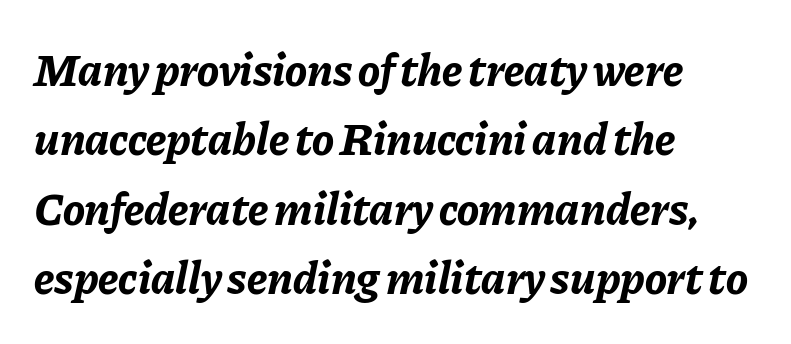
Q: Is the text bold? A: Yes.
Q: Is the text italic (slanted)? A: Yes, it leans right by about 11 degrees.
Q: Is the text underlined? A: No.
Q: How is the paragraph aligned? A: Left-aligned.
Q: Is the spacing between letters normal or unusually wide? A: Normal.
Q: Is the spacing between lines tight, normal or loose? A: Normal.
Q: Width (condensed, normal, or wide)? A: Normal.
Q: Stroke contrast? A: Low.
Q: x-height? A: Medium.
Q: Monospaced? A: No.
